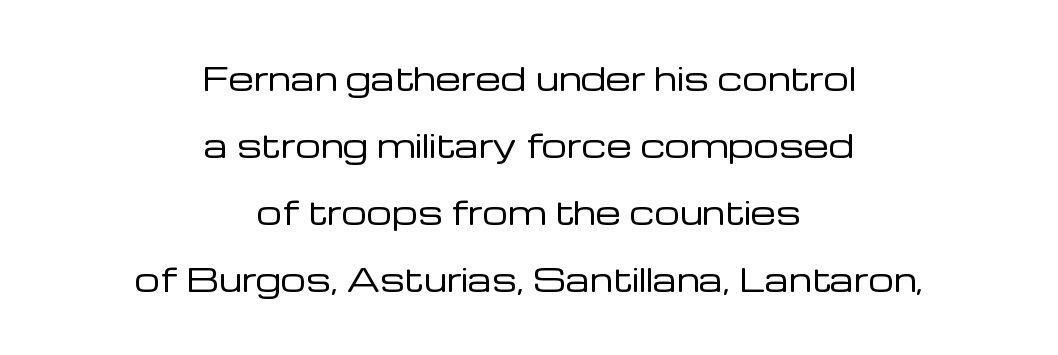
{"serif": "no", "italic": "no", "bold": "no", "weight": "regular", "width": "normal", "stroke_contrast": "low", "x_height": "medium", "monospaced": "no", "underline": "no", "align": "center", "line_spacing": "loose", "line_spacing_ratio": 2.09, "letter_spacing": "normal", "letter_spacing_em": 0.0, "glyph_px": 32}
